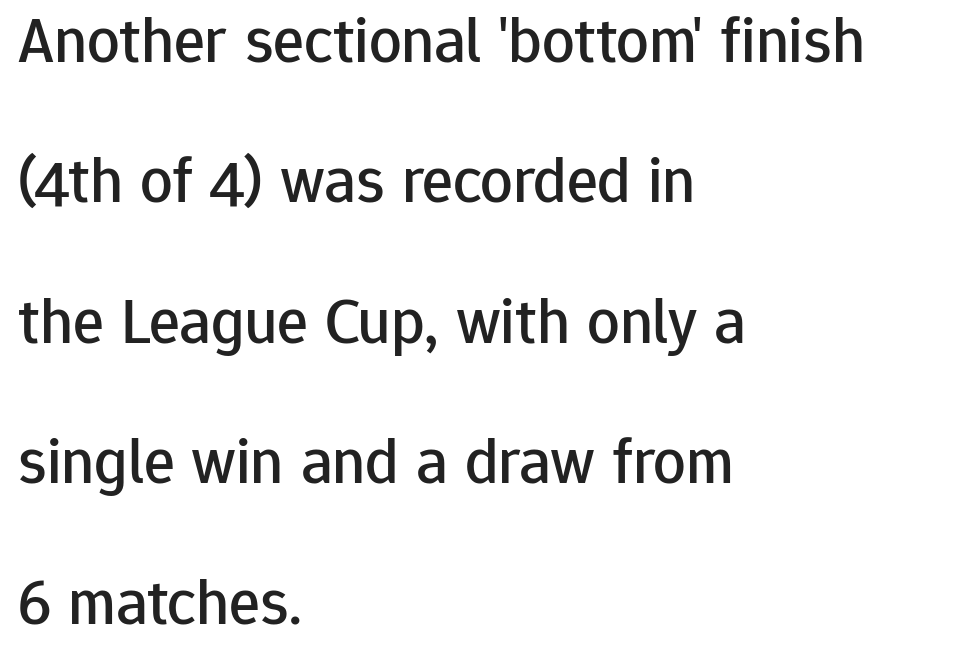
Q: Is the text italic (slanted)? A: No, it is upright.
Q: Is the typeface a serif or a sans-serif typeface? A: Sans-serif.
Q: Is the text underlined? A: No.
Q: How is the paragraph aligned? A: Left-aligned.
Q: Is the spacing between letters normal or unusually wide? A: Normal.
Q: Is the spacing between lines tight, normal or loose? A: Loose.
Q: Width (condensed, normal, or wide)? A: Normal.
Q: Stroke contrast? A: Low.
Q: x-height? A: Medium.
Q: Monospaced? A: No.
